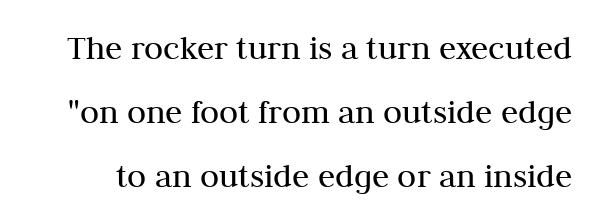
The image shows 35 px regular-weight serif type, upright; set line spacing 1.83x, normal letter spacing, not underlined; medium stroke contrast and a medium x-height.
